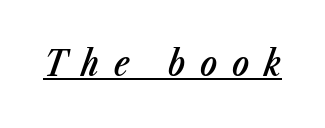
{"italic": "yes", "lean": "right", "slant_degrees": 23, "bold": "semi", "weight": "semibold", "width": "condensed", "stroke_contrast": "low", "x_height": "medium", "monospaced": "no", "underline": "yes", "letter_spacing": "wide", "letter_spacing_em": 0.43, "glyph_px": 35}
